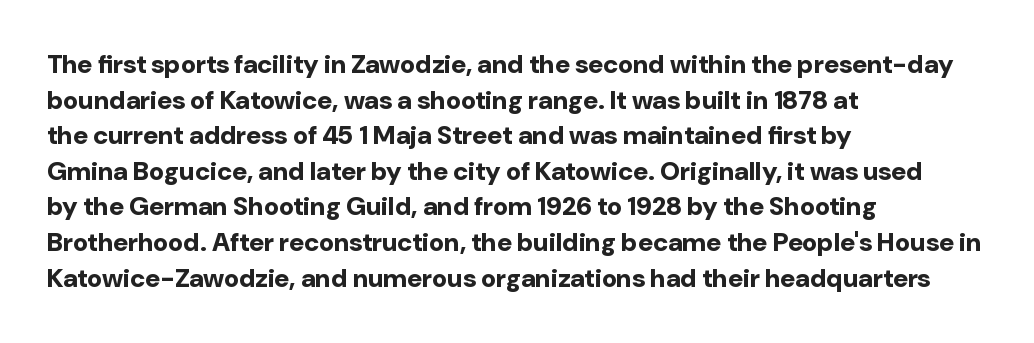
Q: Is the text bold? A: Yes.
Q: Is the text italic (slanted)? A: No, it is upright.
Q: Is the text underlined? A: No.
Q: How is the paragraph aligned? A: Left-aligned.
Q: Is the spacing between letters normal or unusually wide? A: Normal.
Q: Is the spacing between lines tight, normal or loose? A: Normal.
